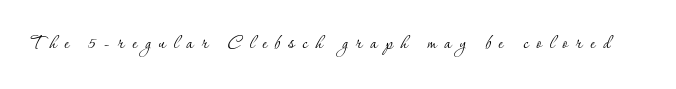
{"bold": "no", "underline": "no", "letter_spacing": "wide", "letter_spacing_em": 0.35, "glyph_px": 23}
